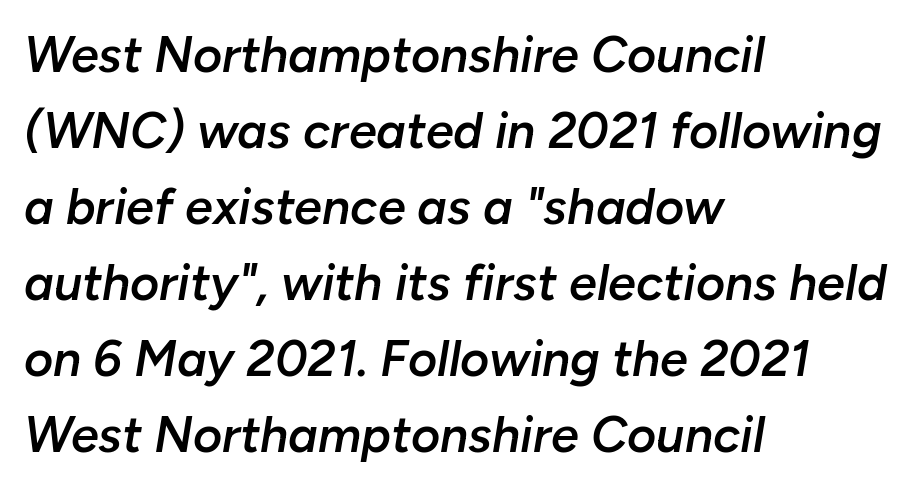
Q: Is the text bold? A: Semi-bold.
Q: Is the text italic (slanted)? A: Yes, it leans right by about 10 degrees.
Q: Is the text underlined? A: No.
Q: How is the paragraph aligned? A: Left-aligned.
Q: Is the spacing between letters normal or unusually wide? A: Normal.
Q: Is the spacing between lines tight, normal or loose? A: Normal.
Q: Width (condensed, normal, or wide)? A: Normal.
Q: Stroke contrast? A: Low.
Q: x-height? A: Medium.
Q: Monospaced? A: No.
